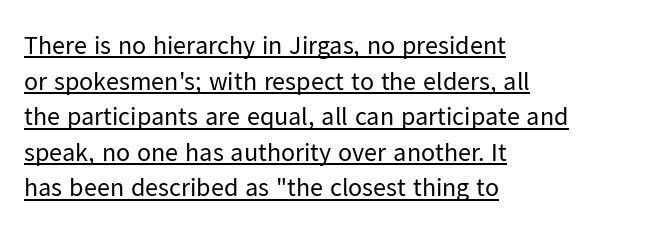
{"italic": "no", "bold": "no", "underline": "yes", "align": "left", "line_spacing": "normal", "line_spacing_ratio": 1.37, "letter_spacing": "normal", "letter_spacing_em": 0.0, "glyph_px": 26}
